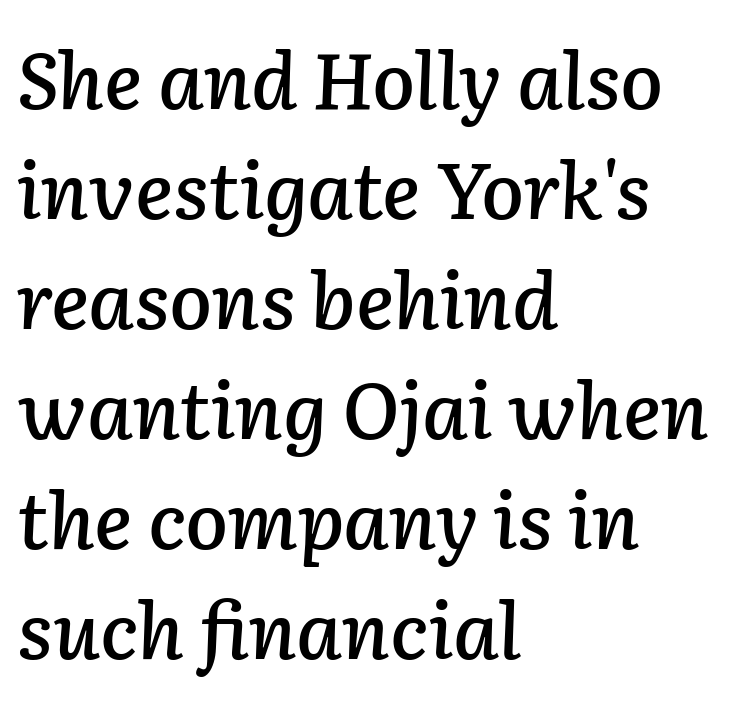
{"italic": "yes", "lean": "right", "slant_degrees": 2, "width": "normal", "stroke_contrast": "low", "x_height": "medium", "monospaced": "no", "underline": "no", "align": "left", "line_spacing": "normal", "line_spacing_ratio": 1.41, "letter_spacing": "normal", "letter_spacing_em": 0.0, "glyph_px": 78}
